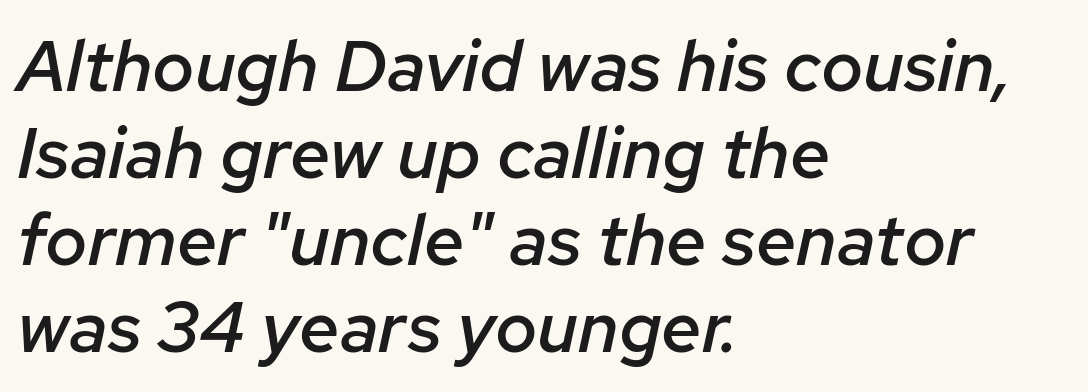
Q: Is the text bold? A: Semi-bold.
Q: Is the text italic (slanted)? A: Yes, it leans right by about 12 degrees.
Q: Is the text underlined? A: No.
Q: How is the paragraph aligned? A: Left-aligned.
Q: Is the spacing between letters normal or unusually wide? A: Normal.
Q: Width (condensed, normal, or wide)? A: Normal.
Q: Stroke contrast? A: Low.
Q: x-height? A: Medium.
Q: Monospaced? A: No.
